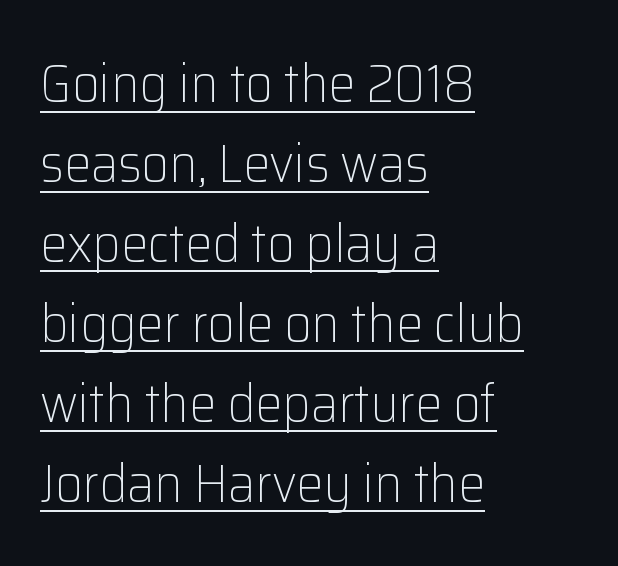
Looks like regular typesetting: each glyph gets only the width it needs. Vertical spacing — default. The face looks like a standard text weight, possibly lighter. Style check: upright. Serif or sans? Sans — the stroke terminals are bare.
